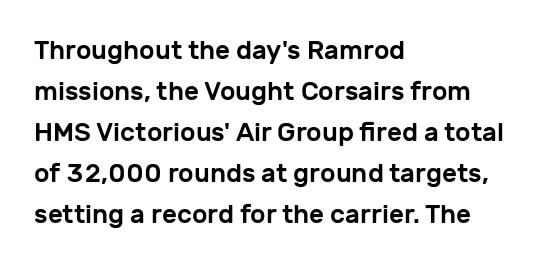
{"italic": "no", "underline": "no", "align": "left", "line_spacing": "normal", "line_spacing_ratio": 1.58, "letter_spacing": "normal", "letter_spacing_em": 0.0, "glyph_px": 26}
